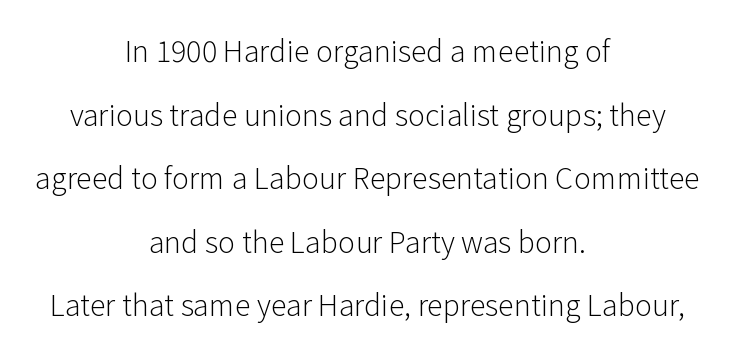
The image shows 29 px light sans-serif type, upright; set centered, loose line spacing (2.19x), normal letter spacing, not underlined; low stroke contrast and a medium x-height.
